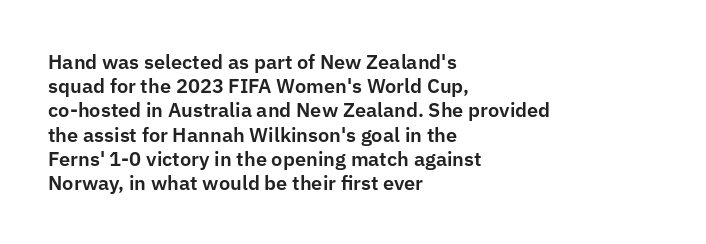
If you drew a line through each stem, it would be perfectly vertical. The line texture is even and compact thanks to regular tracking. Which margin do the lines hug? The left one — the right edge is uneven. Letters rest on an invisible, unmarked baseline.
